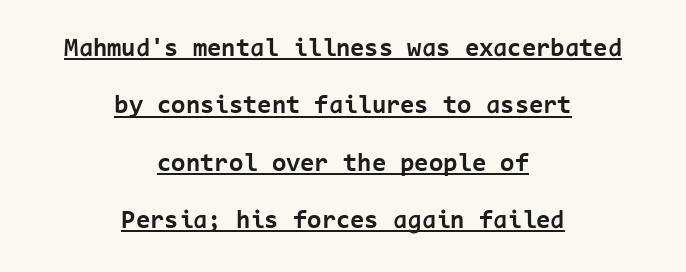
The line-height multiplier appears high, well above default. The face used here appears with an underline applied. Typesetter's note: full bold, strokes at maximum text heaviness. The letters stand straight up with perfectly vertical stems. The letters sit at their default tracking, neither squeezed nor spread.
